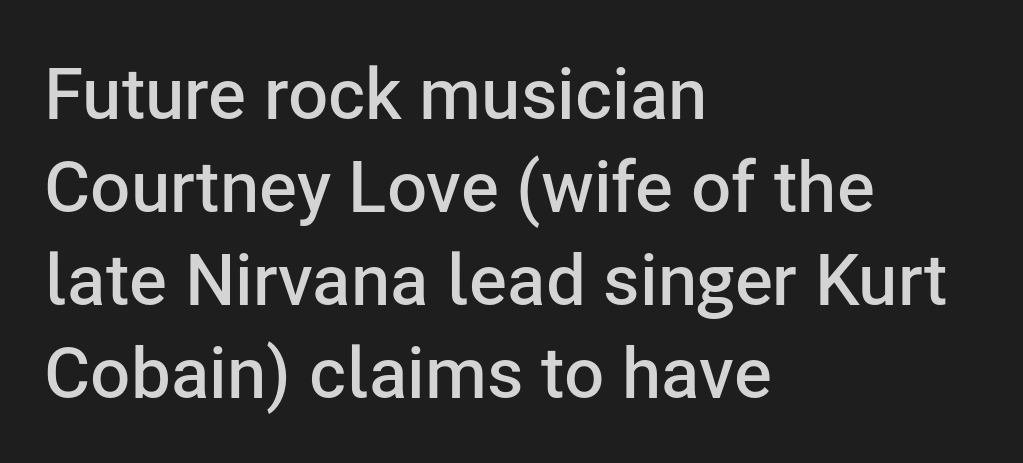
Q: Is the text bold? A: Semi-bold.
Q: Is the text italic (slanted)? A: No, it is upright.
Q: Is the typeface a serif or a sans-serif typeface? A: Sans-serif.
Q: Is the text underlined? A: No.
Q: How is the paragraph aligned? A: Left-aligned.
Q: Is the spacing between letters normal or unusually wide? A: Normal.
Q: Is the spacing between lines tight, normal or loose? A: Normal.
Q: Width (condensed, normal, or wide)? A: Normal.
Q: Stroke contrast? A: Low.
Q: x-height? A: Medium.
Q: Monospaced? A: No.
